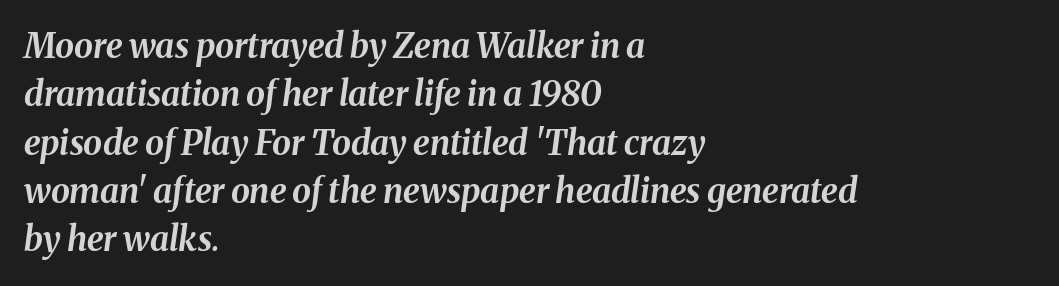
{"italic": "yes", "lean": "right", "slant_degrees": 8, "bold": "yes", "weight": "bold", "width": "normal", "stroke_contrast": "medium", "x_height": "medium", "monospaced": "no", "underline": "no", "align": "left", "line_spacing": "normal", "line_spacing_ratio": 1.42, "letter_spacing": "normal", "letter_spacing_em": 0.0, "glyph_px": 34}
